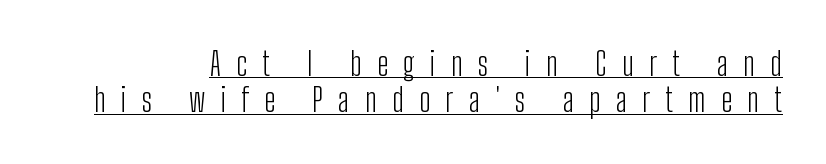
{"serif": "no", "italic": "no", "bold": "no", "weight": "light", "width": "condensed", "stroke_contrast": "low", "x_height": "medium", "monospaced": "no", "underline": "yes", "line_spacing": "tight", "line_spacing_ratio": 1.13, "letter_spacing": "wide", "letter_spacing_em": 0.48, "glyph_px": 32}
